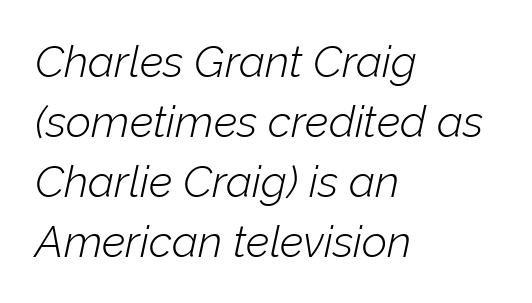
The image shows 44 px light type, italic (leaning right); set left-aligned, normal line spacing (1.36x), normal letter spacing, not underlined; low stroke contrast and a medium x-height.
